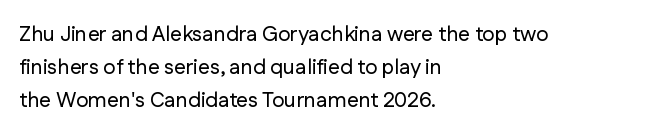
Q: Is the text italic (slanted)? A: No, it is upright.
Q: Is the text underlined? A: No.
Q: How is the paragraph aligned? A: Left-aligned.
Q: Is the spacing between letters normal or unusually wide? A: Normal.
Q: Is the spacing between lines tight, normal or loose? A: Normal.
